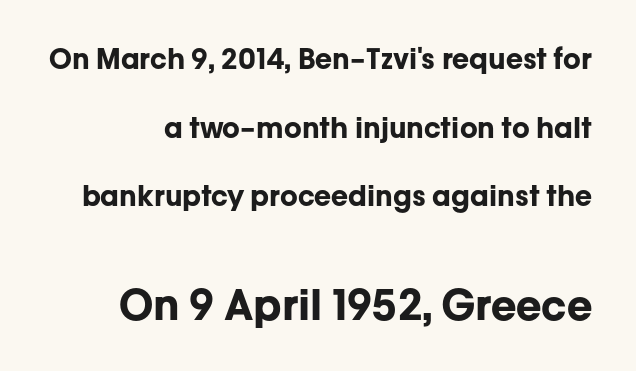
The image shows 42 px bold sans-serif type, upright; set loose line spacing (2.45x), normal letter spacing, not underlined; the second (bottom) block is 1.5x larger; low stroke contrast and a medium x-height.
